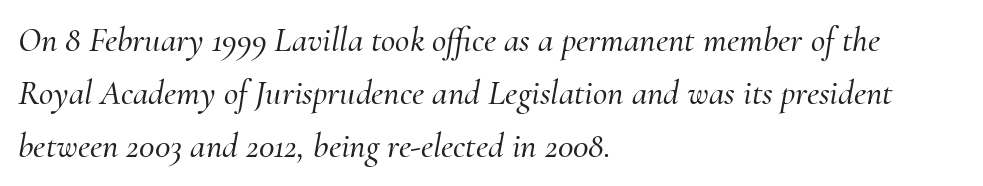
{"serif": "yes", "italic": "yes", "lean": "right", "slant_degrees": 10, "width": "normal", "stroke_contrast": "medium", "x_height": "small", "monospaced": "no", "underline": "no", "align": "left", "line_spacing": "normal", "line_spacing_ratio": 1.51, "letter_spacing": "normal", "letter_spacing_em": 0.0, "glyph_px": 35}
